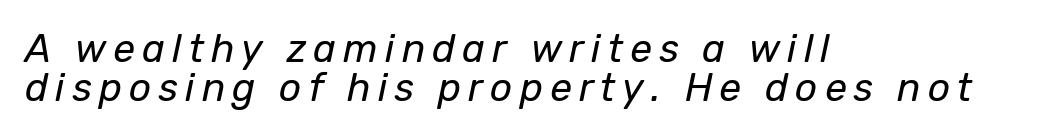
{"italic": "yes", "lean": "right", "slant_degrees": 12, "bold": "no", "weight": "regular", "width": "normal", "stroke_contrast": "low", "x_height": "medium", "monospaced": "no", "underline": "no", "align": "left", "line_spacing": "tight", "line_spacing_ratio": 0.99, "glyph_px": 39}
